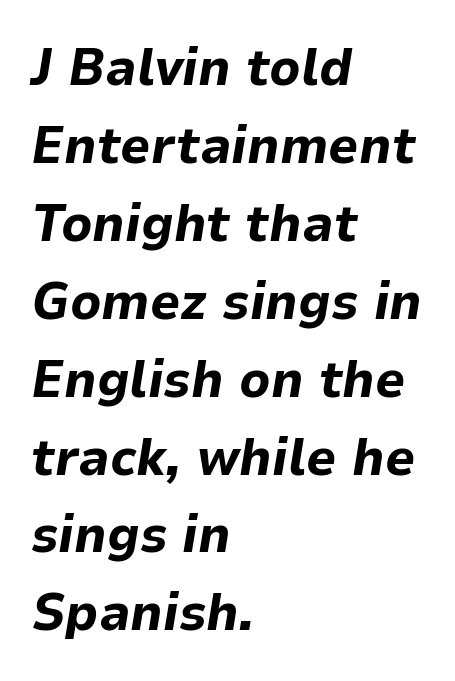
{"italic": "yes", "lean": "right", "slant_degrees": 9, "bold": "yes", "weight": "bold", "width": "normal", "stroke_contrast": "low", "x_height": "medium", "monospaced": "no", "underline": "no", "align": "left", "line_spacing": "normal", "line_spacing_ratio": 1.47, "letter_spacing": "normal", "letter_spacing_em": 0.0, "glyph_px": 53}
